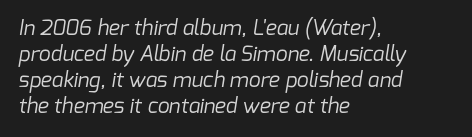
Q: Is the text bold? A: No.
Q: Is the text underlined? A: No.
Q: How is the paragraph aligned? A: Left-aligned.
Q: Is the spacing between letters normal or unusually wide? A: Normal.
